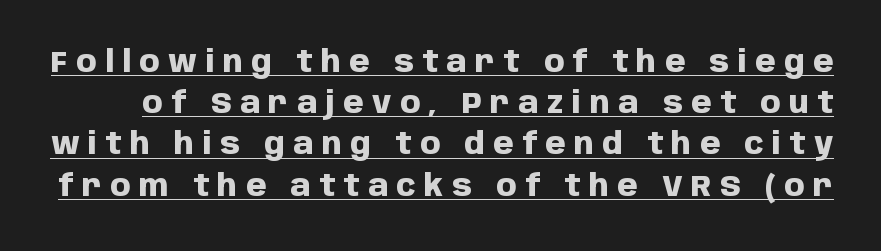
The image shows 29 px heavy sans-serif type, upright; set normal line spacing (1.42x), unusually wide letter spacing (+0.29 em), underlined; low stroke contrast and a large x-height.
